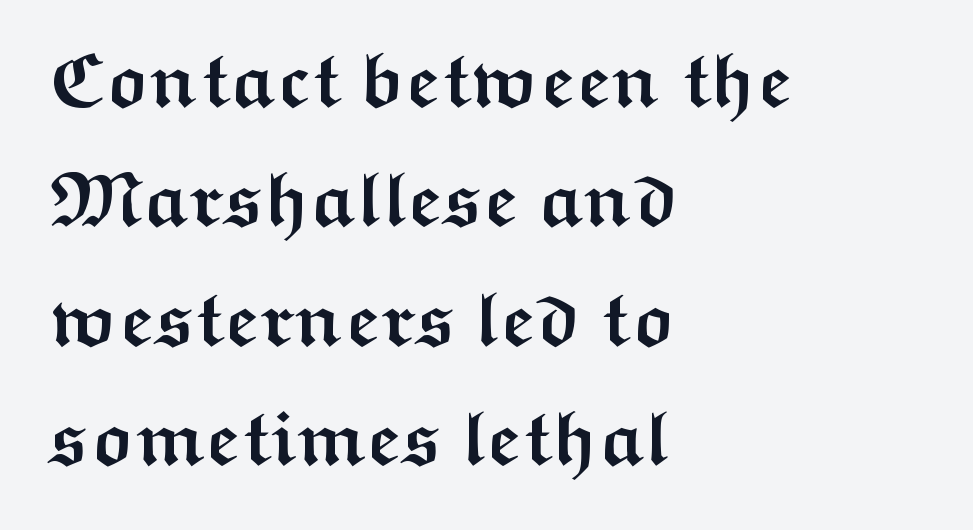
The image shows 76 px semibold, wide sans-serif type, upright; set left-aligned, normal line spacing (1.57x), normal letter spacing, not underlined; medium stroke contrast and a medium x-height.
